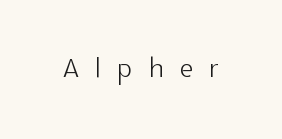
The image shows 38 px light sans-serif type, upright; set unusually wide letter spacing (+0.44 em), not underlined; a medium x-height.
